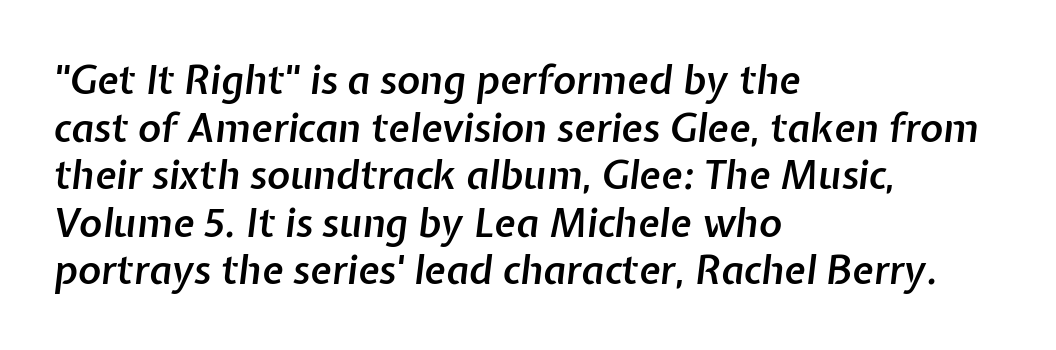
Glance below the letters and you will spot only blank space. Is the letter spacing exaggerated? No — it looks like the ordinary default. Each line starts at the same left margin while the right side varies. Does the weight exceed regular? Yes, but only to semibold. Is this a fixed-width face? No — the glyphs have proportional, varying widths.
